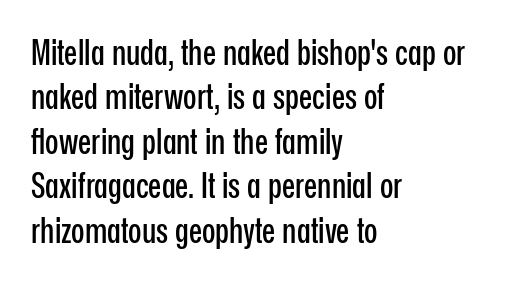
{"serif": "no", "italic": "no", "width": "condensed", "stroke_contrast": "low", "x_height": "medium", "monospaced": "no", "underline": "no", "align": "left", "line_spacing": "normal", "line_spacing_ratio": 1.27, "letter_spacing": "normal", "letter_spacing_em": 0.0, "glyph_px": 35}
